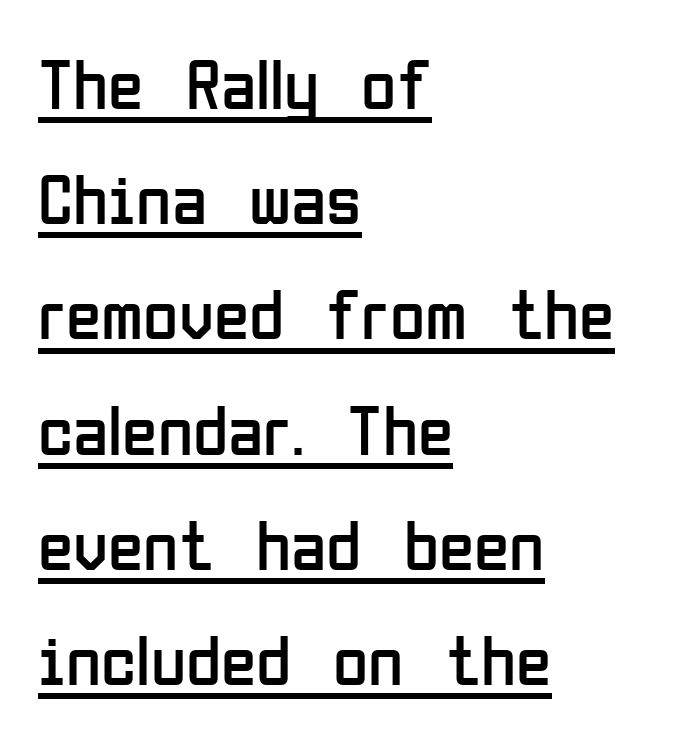
Does a line run under the words? Yes, clearly. Each line starts at the same left margin while the right side varies. Horizontal bands of white between lines are of average thickness. A sans-serif font was chosen for this passage. The passage shown has conventional tracking throughout. A light-to-regular cut is what we see here.
